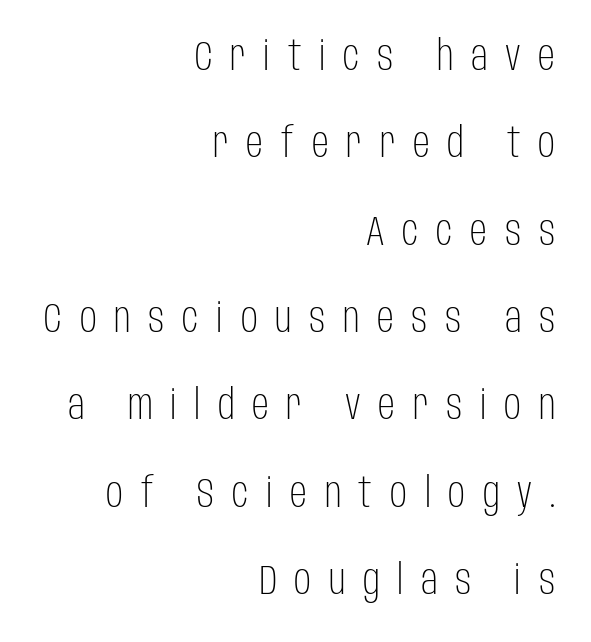
The image shows 42 px light, condensed sans-serif type, upright; set right-aligned, loose line spacing (2.08x), unusually wide letter spacing (+0.42 em), not underlined; low stroke contrast and a large x-height.
